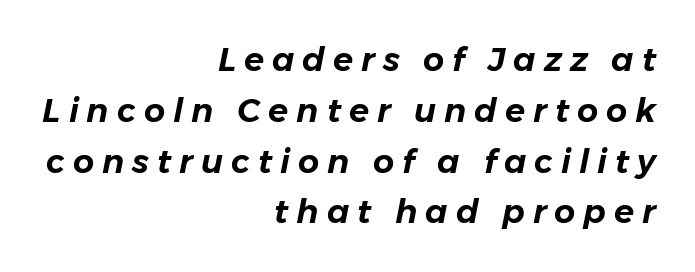
{"italic": "yes", "lean": "right", "slant_degrees": 11, "width": "normal", "stroke_contrast": "low", "x_height": "medium", "monospaced": "no", "underline": "no", "align": "right", "line_spacing": "normal", "line_spacing_ratio": 1.54, "letter_spacing": "wide", "letter_spacing_em": 0.24, "glyph_px": 33}
